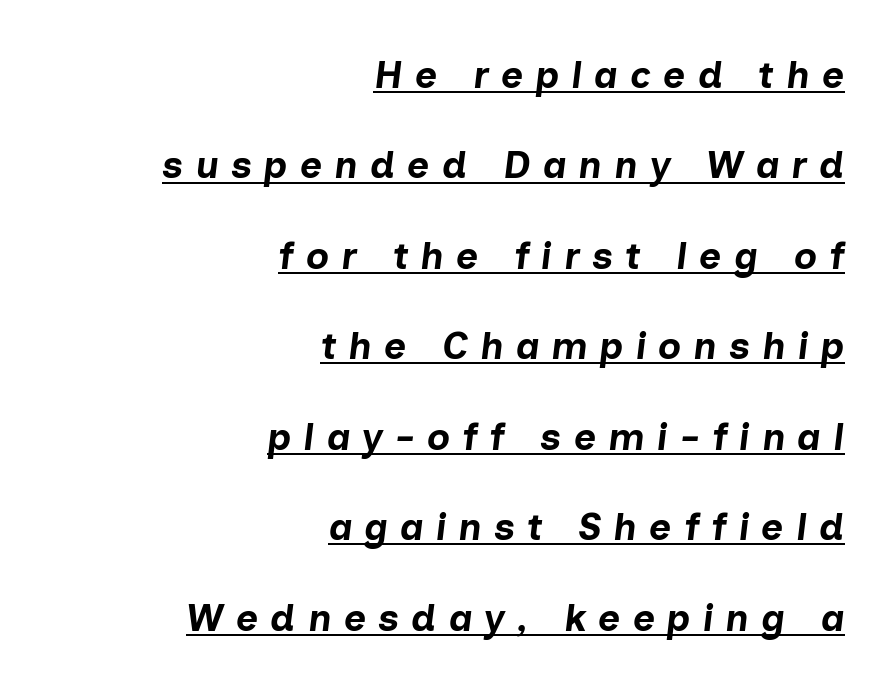
Q: Is the text bold? A: Yes.
Q: Is the text italic (slanted)? A: Yes, it leans right by about 7 degrees.
Q: Is the text underlined? A: Yes.
Q: How is the paragraph aligned? A: Right-aligned.
Q: Is the spacing between letters normal or unusually wide? A: Unusually wide.
Q: Is the spacing between lines tight, normal or loose? A: Loose.
Q: Width (condensed, normal, or wide)? A: Normal.
Q: Stroke contrast? A: Low.
Q: x-height? A: Medium.
Q: Monospaced? A: No.
